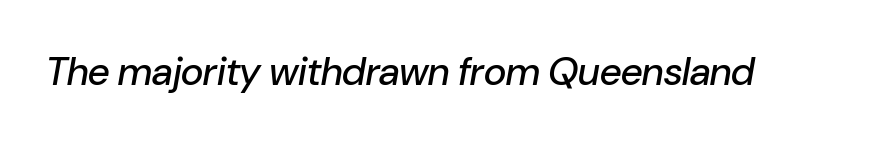
{"italic": "yes", "lean": "right", "slant_degrees": 10, "width": "normal", "stroke_contrast": "low", "x_height": "medium", "monospaced": "no", "underline": "no", "letter_spacing": "normal", "letter_spacing_em": 0.0, "glyph_px": 39}
